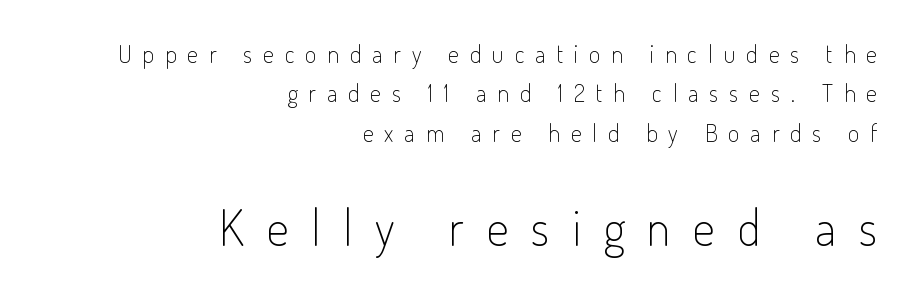
{"serif": "no", "italic": "no", "bold": "no", "weight": "light", "width": "condensed", "stroke_contrast": "low", "x_height": "small", "monospaced": "no", "underline": "no", "align": "right", "line_spacing": "normal", "line_spacing_ratio": 1.64, "letter_spacing": "wide", "letter_spacing_em": 0.46, "larger_block": "second", "size_ratio": 2.04, "glyph_px": 49}
